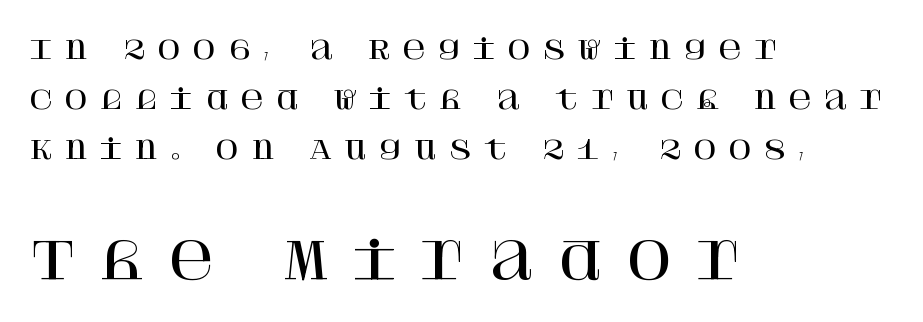
Nobody drew a line under any word here. The passage is arranged the way most books set body copy — flush left. Compare the two chunks: the lower has the greater cap height. What's the leading like? Stretched, with rows far apart. Small tapered or slab feet sit at the stroke ends, so this counts as serif.
